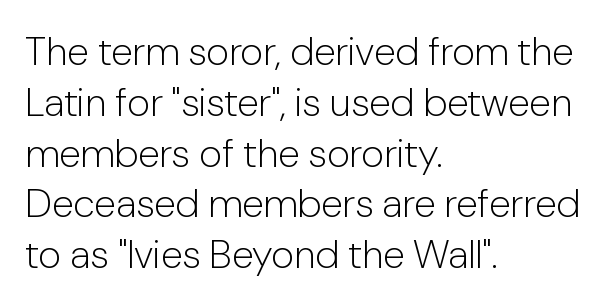
Q: Is the text bold? A: No.
Q: Is the text italic (slanted)? A: No, it is upright.
Q: Is the typeface a serif or a sans-serif typeface? A: Sans-serif.
Q: Is the text underlined? A: No.
Q: How is the paragraph aligned? A: Left-aligned.
Q: Is the spacing between letters normal or unusually wide? A: Normal.
Q: Is the spacing between lines tight, normal or loose? A: Normal.
Q: Width (condensed, normal, or wide)? A: Normal.
Q: Stroke contrast? A: Low.
Q: x-height? A: Medium.
Q: Monospaced? A: No.
